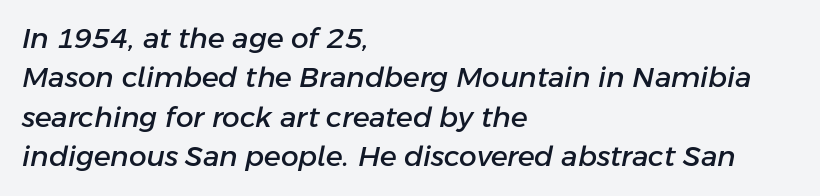
The image shows 28 px text type, italic (leaning right); set left-aligned, normal line spacing (1.41x), normal letter spacing, not underlined; low stroke contrast and a medium x-height.
